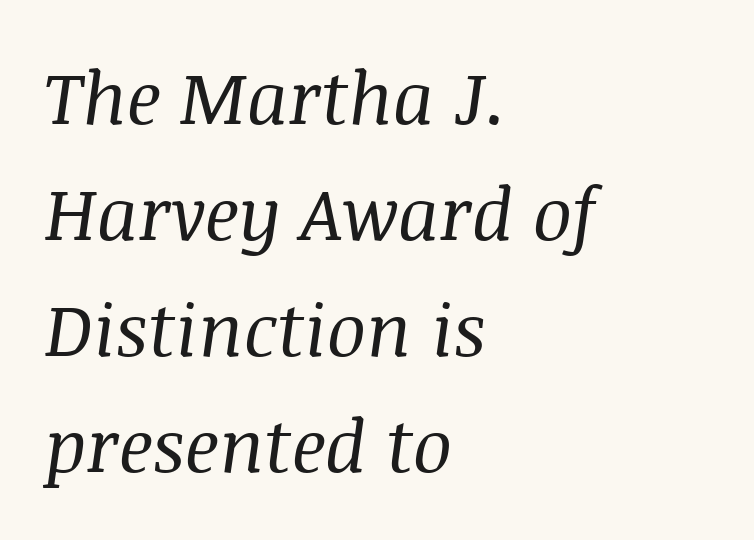
The image shows 73 px regular-weight serif type, italic (leaning right); set left-aligned, normal line spacing (1.59x), normal letter spacing, not underlined; medium stroke contrast and a large x-height.
